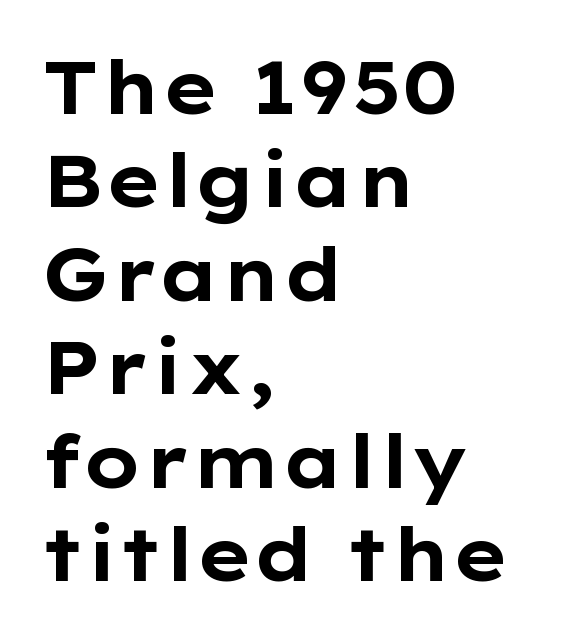
The image shows 73 px bold, wide sans-serif type, upright; set left-aligned, normal line spacing (1.28x), normal letter spacing, not underlined; low stroke contrast and a medium x-height.
